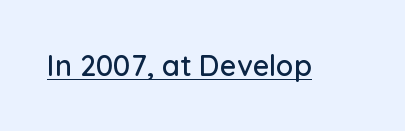
{"serif": "no", "italic": "no", "width": "normal", "stroke_contrast": "low", "x_height": "medium", "monospaced": "no", "underline": "yes", "letter_spacing": "normal", "letter_spacing_em": 0.0, "glyph_px": 29}
